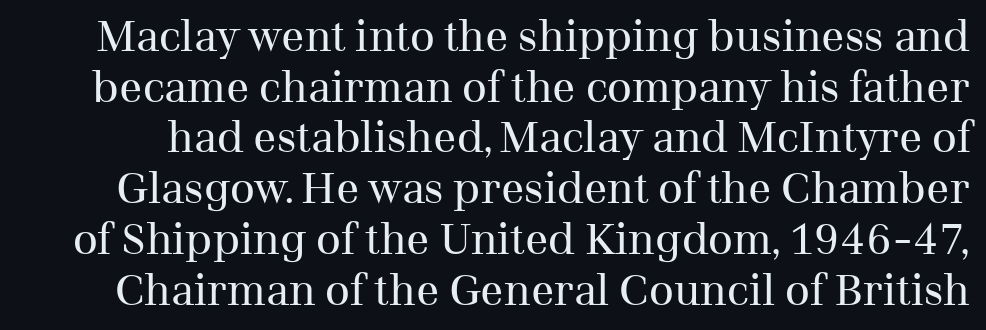
This rendering features lettering with no underline. Think of a printed novel: that variable character pitch is what you see here. The letters sit at their default tracking, neither squeezed nor spread. Stem width sits at or under what a default text font uses. Examine the stroke ends and you'll spot serifs.
